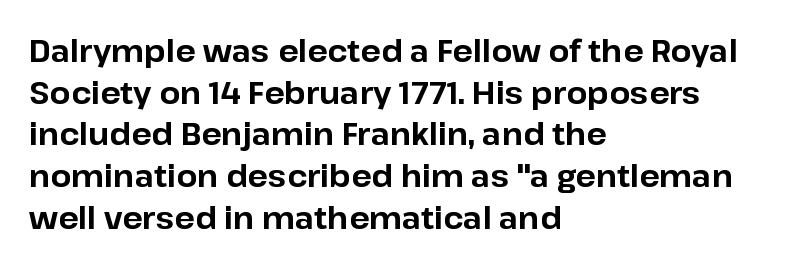
The image shows 30 px bold sans-serif type, upright; set left-aligned, normal line spacing (1.39x), normal letter spacing, not underlined; low stroke contrast and a medium x-height.
